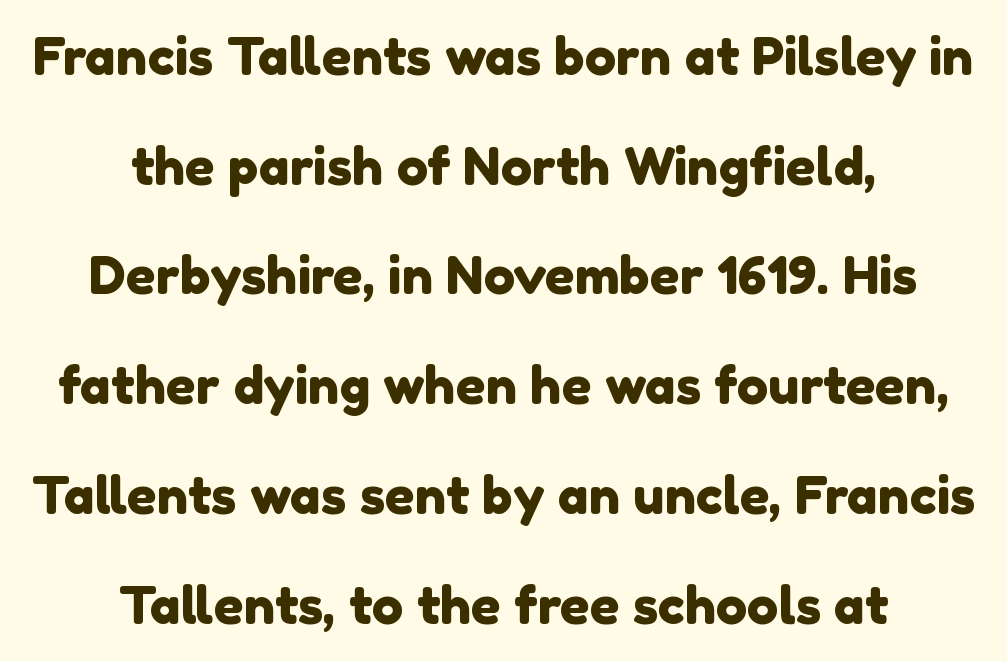
{"serif": "no", "width": "normal", "x_height": "medium", "monospaced": "no", "underline": "no", "align": "center", "line_spacing": "loose", "line_spacing_ratio": 2.11, "letter_spacing": "normal", "letter_spacing_em": 0.0, "glyph_px": 52}
